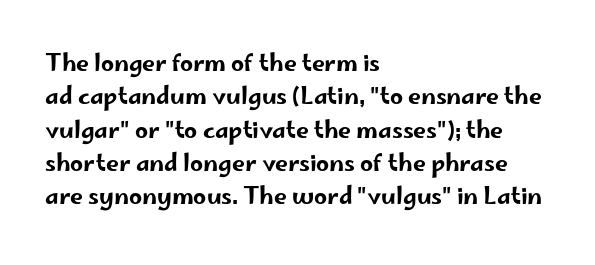
Q: Is the text italic (slanted)? A: No, it is upright.
Q: Is the text underlined? A: No.
Q: How is the paragraph aligned? A: Left-aligned.
Q: Is the spacing between letters normal or unusually wide? A: Normal.
Q: Is the spacing between lines tight, normal or loose? A: Normal.
